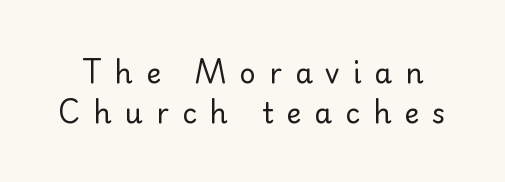
The image shows 28 px regular-weight sans-serif type, upright; set normal line spacing (1.43x), unusually wide letter spacing (+0.47 em), not underlined; low stroke contrast and a small x-height.
